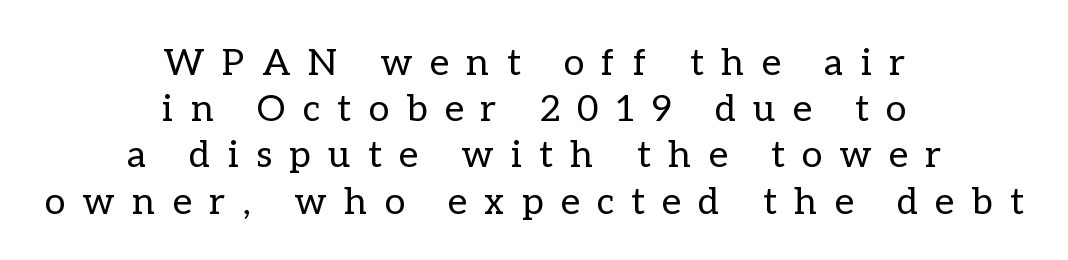
Q: Is the text bold? A: No.
Q: Is the text italic (slanted)? A: No, it is upright.
Q: Is the text underlined? A: No.
Q: How is the paragraph aligned? A: Centered.
Q: Is the spacing between letters normal or unusually wide? A: Unusually wide.
Q: Is the spacing between lines tight, normal or loose? A: Normal.
Q: Width (condensed, normal, or wide)? A: Normal.
Q: Stroke contrast? A: Low.
Q: x-height? A: Medium.
Q: Monospaced? A: No.
